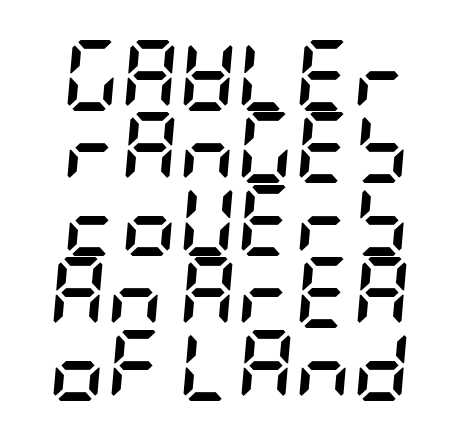
{"italic": "yes", "lean": "right", "slant_degrees": 5, "bold": "yes", "weight": "semibold", "width": "condensed", "stroke_contrast": "low", "x_height": "large", "underline": "no", "line_spacing": "tight", "line_spacing_ratio": 1.02, "letter_spacing": "normal", "letter_spacing_em": 0.0, "glyph_px": 71}
